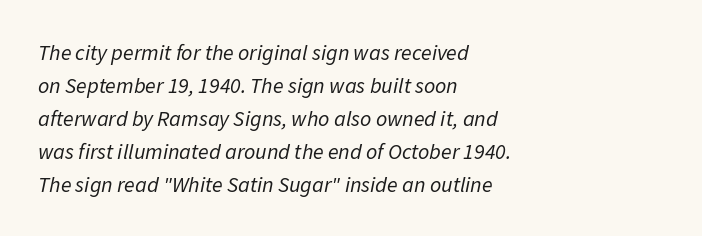
{"italic": "yes", "lean": "right", "slant_degrees": 11, "bold": "no", "underline": "no", "align": "left", "line_spacing": "normal", "line_spacing_ratio": 1.5, "letter_spacing": "normal", "letter_spacing_em": 0.0, "glyph_px": 22}
